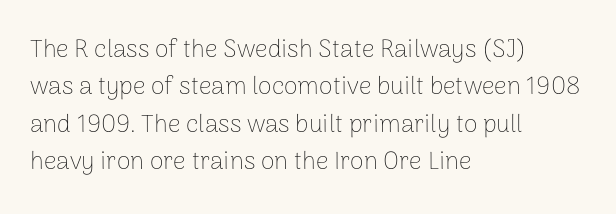
{"italic": "no", "bold": "no", "underline": "no", "align": "left", "line_spacing": "normal", "line_spacing_ratio": 1.5, "letter_spacing": "normal", "letter_spacing_em": 0.0, "glyph_px": 25}
